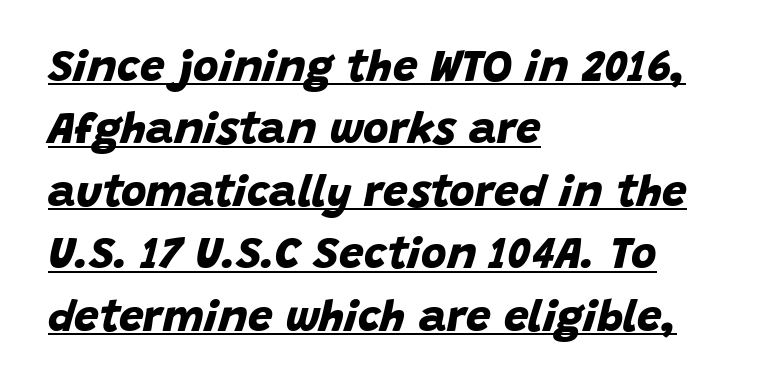
The image shows 44 px bold sans-serif type; set left-aligned, normal line spacing (1.42x), normal letter spacing, underlined; low stroke contrast and a large x-height.
